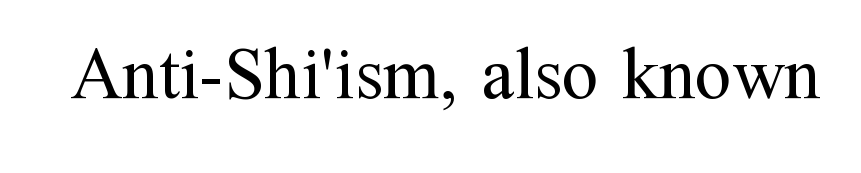
The space directly below the letters is spotless. Characters follow at the spacing the type designer built in. I'd call this a serif setting — the letters wear small feet. Posture: vertical. Bold? No — there's no thickening of the strokes. This sample has the flowing, uneven cadence of proportional lettering.
